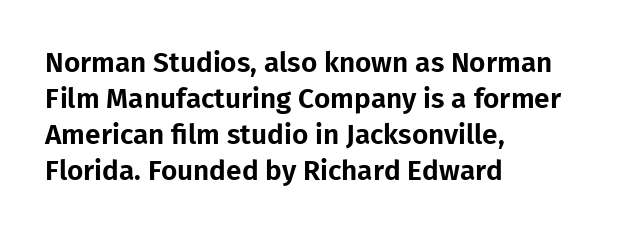
These lines sit exactly where default settings would place them. Plain, unruled lines of type. Compared with typical body copy, the letter spacing here is the same. You can tell from the bare stems that sans-serif type was used. Tall strokes in this sample are plumb rather than angled. If you drew a ruler down the left edge, every line would touch it.
